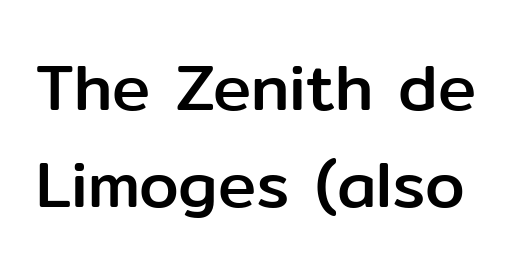
Q: Is the text italic (slanted)? A: No, it is upright.
Q: Is the typeface a serif or a sans-serif typeface? A: Sans-serif.
Q: Is the text underlined? A: No.
Q: Is the spacing between letters normal or unusually wide? A: Normal.
Q: Is the spacing between lines tight, normal or loose? A: Normal.
Q: Width (condensed, normal, or wide)? A: Normal.
Q: Stroke contrast? A: Low.
Q: x-height? A: Medium.
Q: Monospaced? A: No.
